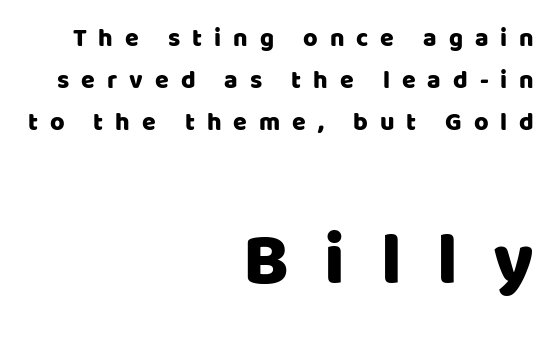
Q: Is the text italic (slanted)? A: No, it is upright.
Q: Is the typeface a serif or a sans-serif typeface? A: Sans-serif.
Q: Is the text underlined? A: No.
Q: How is the paragraph aligned? A: Right-aligned.
Q: Is the spacing between letters normal or unusually wide? A: Unusually wide.
Q: Is the spacing between lines tight, normal or loose? A: Normal.
Q: Which block of text is set in a larger size, the first (top) or the second (bottom)? A: The second (bottom) one.
Q: Width (condensed, normal, or wide)? A: Normal.
Q: Stroke contrast? A: Low.
Q: x-height? A: Large.
Q: Monospaced? A: No.
